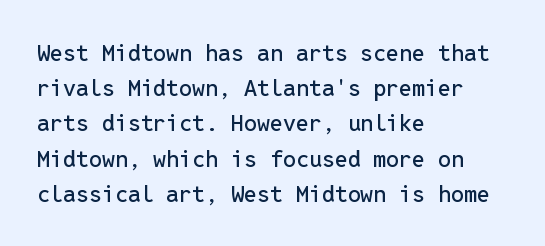
Q: Is the text italic (slanted)? A: No, it is upright.
Q: Is the text underlined? A: No.
Q: How is the paragraph aligned? A: Left-aligned.
Q: Is the spacing between letters normal or unusually wide? A: Normal.
Q: Is the spacing between lines tight, normal or loose? A: Normal.
